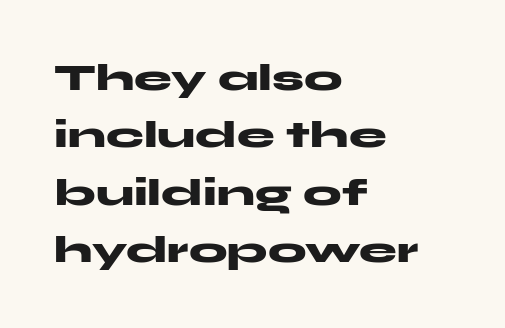
The image shows 38 px heavy, wide sans-serif type, upright; set left-aligned, normal line spacing (1.51x), normal letter spacing, not underlined; medium stroke contrast and a medium x-height.
